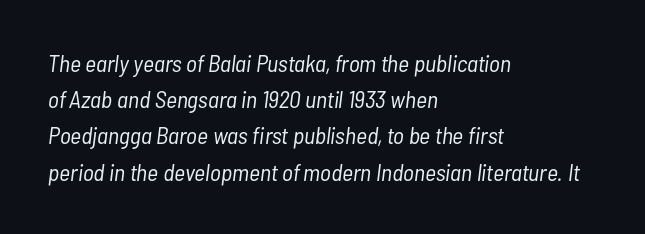
Q: Is the text bold? A: No.
Q: Is the text italic (slanted)? A: Yes, it leans right by about 7 degrees.
Q: Is the text underlined? A: No.
Q: How is the paragraph aligned? A: Left-aligned.
Q: Is the spacing between letters normal or unusually wide? A: Normal.
Q: Is the spacing between lines tight, normal or loose? A: Normal.
